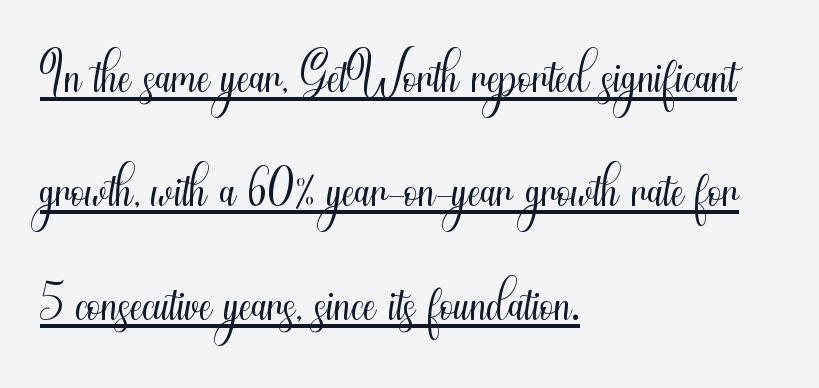
The lettering is marked with a stroke running underneath it. Vertically, the passage feels balanced, rows spaced as you'd expect. Think of a printed novel: that variable character pitch is what you see here. The typeface chosen for these lines omits serifs.
